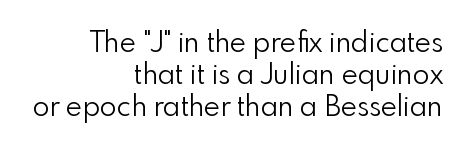
Q: Is the text bold? A: No.
Q: Is the text italic (slanted)? A: No, it is upright.
Q: Is the typeface a serif or a sans-serif typeface? A: Sans-serif.
Q: Is the text underlined? A: No.
Q: How is the paragraph aligned? A: Right-aligned.
Q: Is the spacing between letters normal or unusually wide? A: Normal.
Q: Is the spacing between lines tight, normal or loose? A: Tight.
Q: Width (condensed, normal, or wide)? A: Normal.
Q: Stroke contrast? A: Low.
Q: x-height? A: Small.
Q: Monospaced? A: No.
